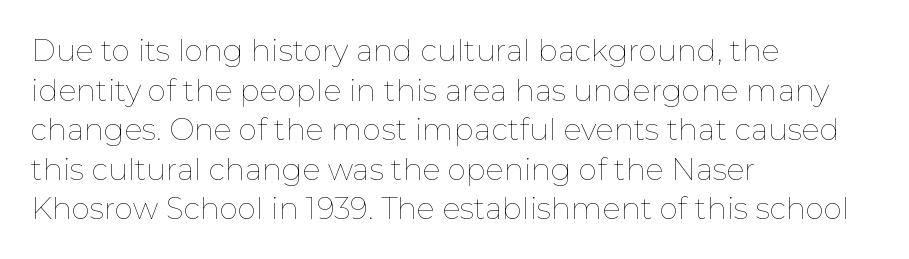
Is the stroke heavy? The answer is a plain regular-or-lighter. The glyphs are unaccompanied by any horizontal stroke below them. The rendering uses natural spacing where letterforms have individual widths. Is the letter spacing exaggerated? No — it looks like the ordinary default. The designer left line spacing at the default.
